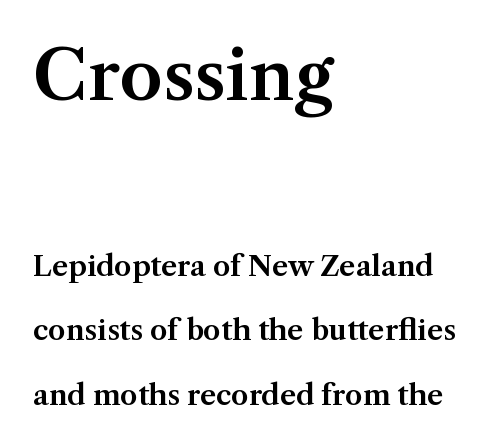
{"serif": "yes", "italic": "no", "width": "normal", "stroke_contrast": "medium", "x_height": "medium", "monospaced": "no", "underline": "no", "align": "left", "line_spacing": "loose", "line_spacing_ratio": 2.31, "letter_spacing": "normal", "letter_spacing_em": 0.0, "larger_block": "first", "size_ratio": 2.46, "glyph_px": 69}
